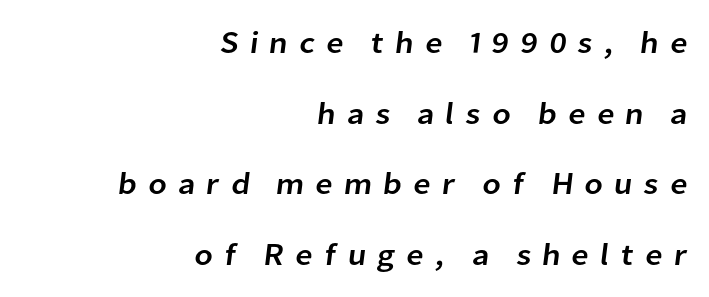
These lines have a slow, spaced-out rhythm from letter to letter. Honestly, there is no underline to notice here at all. Note the varied advance widths — an 'i' is clearly narrower than an 'm'. Vertical spacing — loose. Typeset ragged left — the right edge is the straight one. No feet cap the strokes, marking this as sans-serif type.
